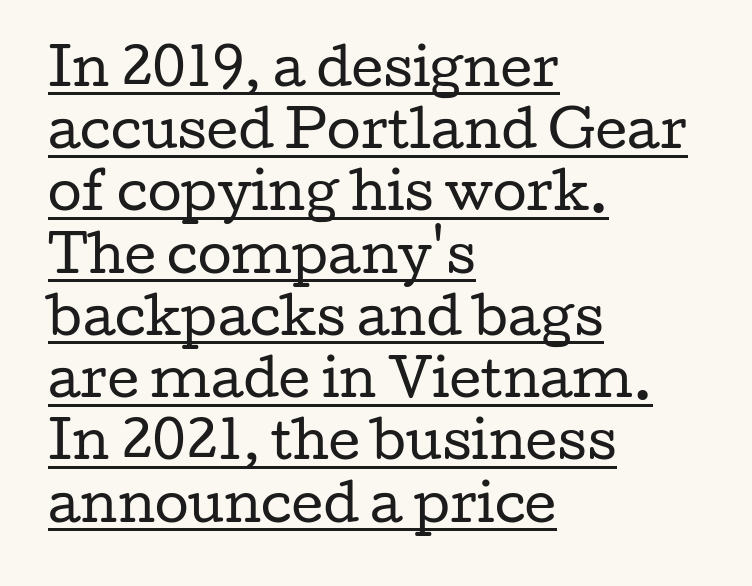
{"serif": "yes", "italic": "no", "bold": "no", "weight": "regular", "width": "wide", "stroke_contrast": "low", "x_height": "medium", "monospaced": "no", "underline": "yes", "align": "left", "line_spacing": "normal", "line_spacing_ratio": 1.27, "letter_spacing": "normal", "letter_spacing_em": 0.0, "glyph_px": 49}
